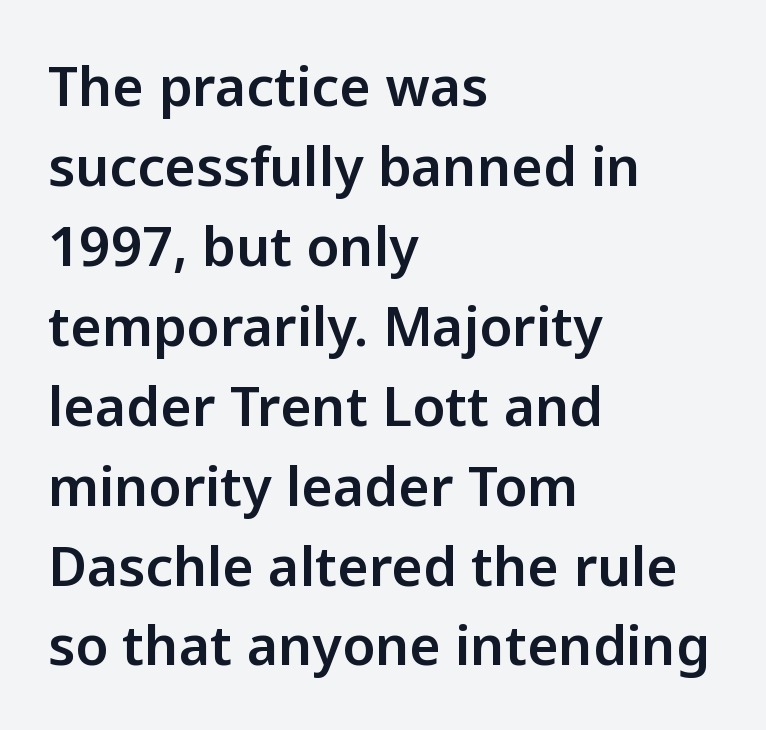
The paragraph has a hard left edge and a soft right edge. Normally led — the rows are evenly, conventionally spaced. The gaps between neighbouring characters are ordinary and unremarkable. The specimen omits any rule beneath the text block's lines. Every stem runs plumb, perpendicular to the baseline.
